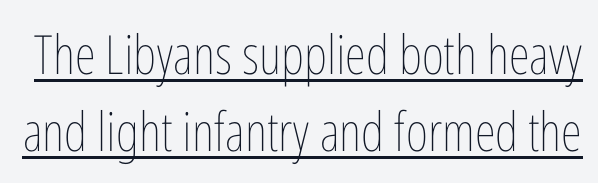
The image shows 54 px thin, condensed type, upright; set normal line spacing (1.42x), normal letter spacing, underlined; low stroke contrast and a medium x-height.
